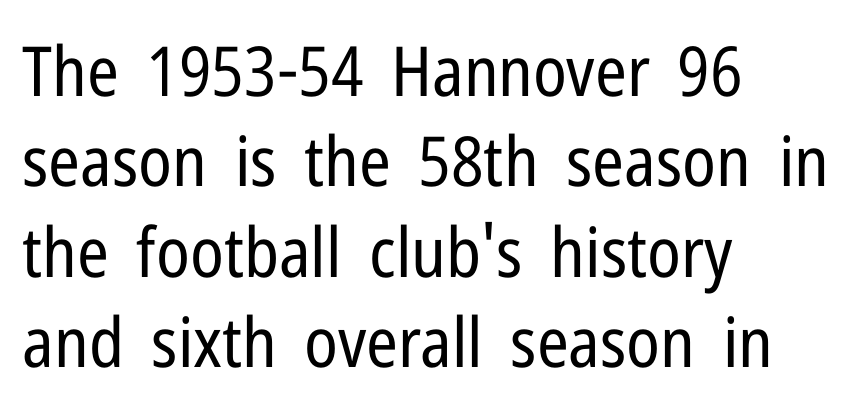
The image shows 69 px regular-weight, condensed sans-serif type, upright; set left-aligned, normal line spacing (1.31x), normal letter spacing, not underlined; low stroke contrast and a medium x-height.
